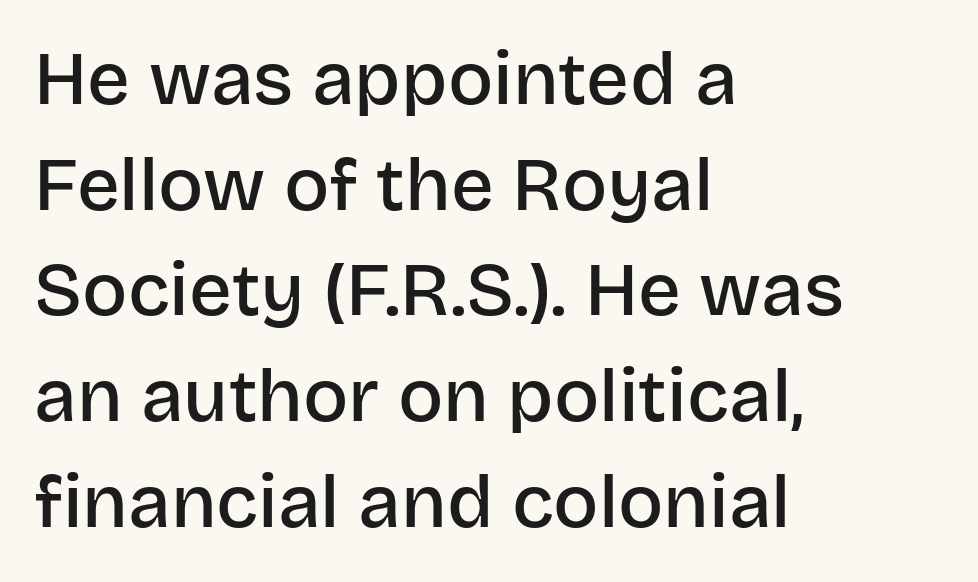
The image shows 75 px semibold sans-serif type, upright; set left-aligned, normal line spacing (1.41x), normal letter spacing, not underlined; low stroke contrast and a large x-height.
